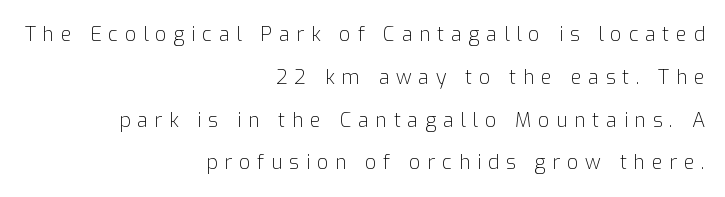
The leading is generous, giving the passage an open texture. The tracking reads as deliberately expanded to a designer's eye. Quick note: not italic, upright. Decoration check: the copy has no underline. Compared with a typical body face, this is equally light or lighter still.
